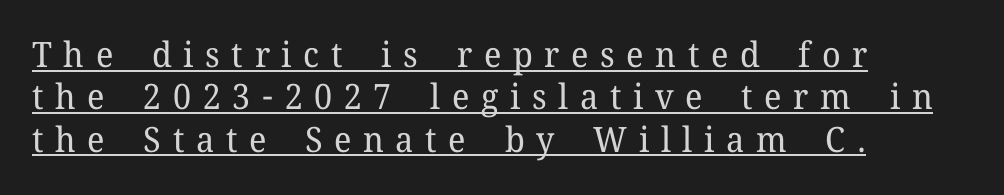
The image shows 35 px regular-weight serif type, upright; set left-aligned, line spacing 1.21x, unusually wide letter spacing (+0.33 em), underlined; low stroke contrast and a medium x-height.
